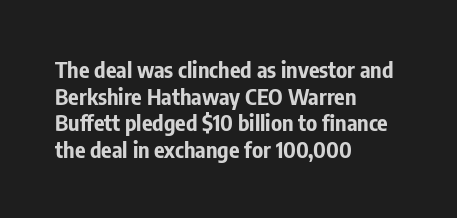
{"italic": "no", "bold": "yes", "underline": "no", "align": "left", "line_spacing_ratio": 1.21, "letter_spacing": "normal", "letter_spacing_em": 0.0, "glyph_px": 22}
